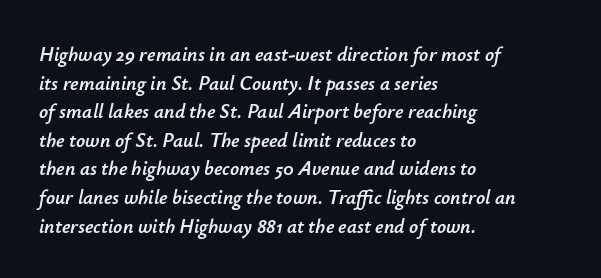
Q: Is the text italic (slanted)? A: Yes, it leans right by about 12 degrees.
Q: Is the text underlined? A: No.
Q: How is the paragraph aligned? A: Left-aligned.
Q: Is the spacing between letters normal or unusually wide? A: Normal.
Q: Is the spacing between lines tight, normal or loose? A: Normal.
